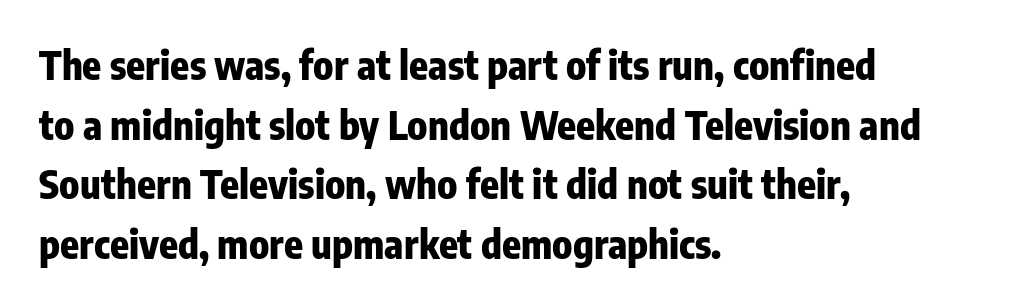
Q: Is the text bold? A: Yes.
Q: Is the text italic (slanted)? A: No, it is upright.
Q: Is the typeface a serif or a sans-serif typeface? A: Sans-serif.
Q: Is the text underlined? A: No.
Q: How is the paragraph aligned? A: Left-aligned.
Q: Is the spacing between letters normal or unusually wide? A: Normal.
Q: Is the spacing between lines tight, normal or loose? A: Normal.
Q: Width (condensed, normal, or wide)? A: Condensed.
Q: Stroke contrast? A: Low.
Q: x-height? A: Medium.
Q: Monospaced? A: No.
